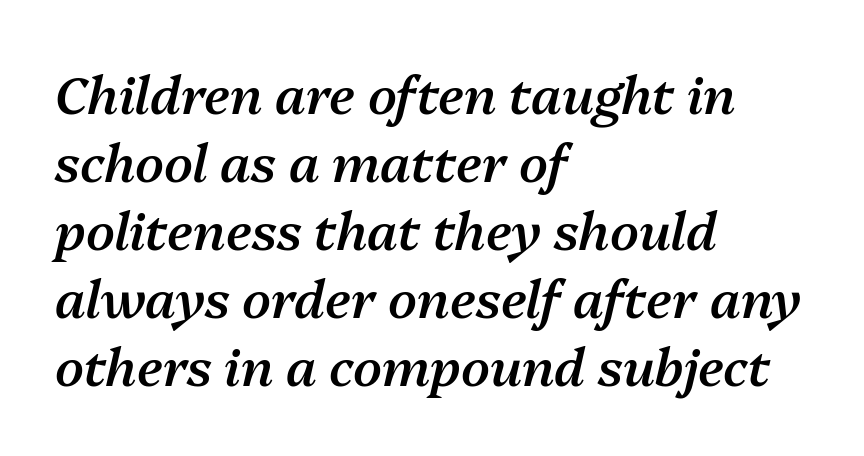
The image shows 52 px semibold type, italic (leaning right); set left-aligned, normal line spacing (1.31x), normal letter spacing, not underlined; medium stroke contrast and a medium x-height.
